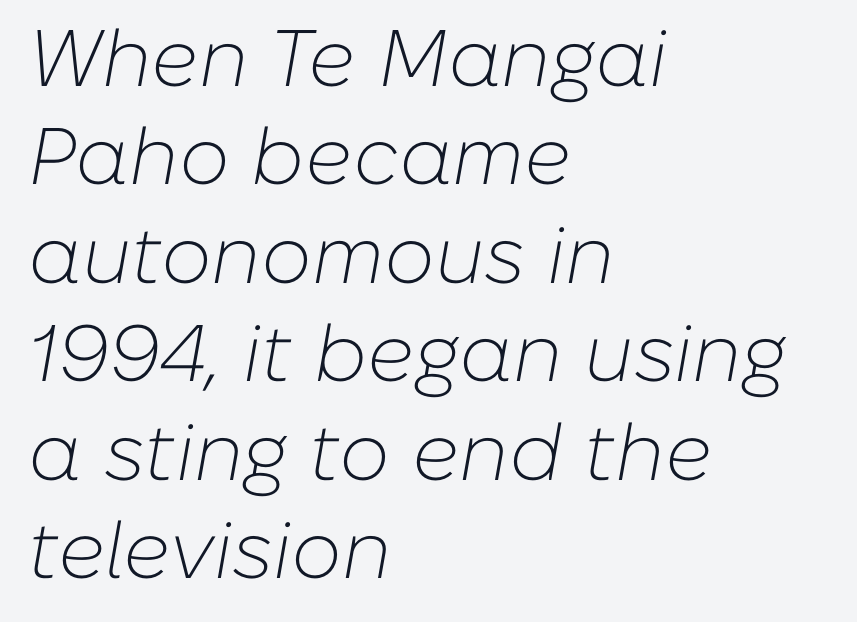
The image shows 80 px light type, italic (leaning right); set left-aligned, line spacing 1.23x, normal letter spacing, not underlined; low stroke contrast and a medium x-height.
